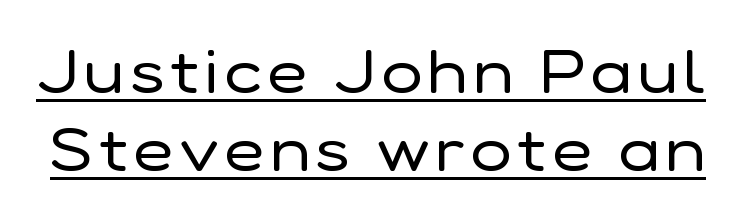
The typography opts for an upright posture over an oblique one. This sample uses a sans-serif face. Is this a fixed-width face? No — the glyphs have proportional, varying widths. This sample carries an underscore along the baseline area.
